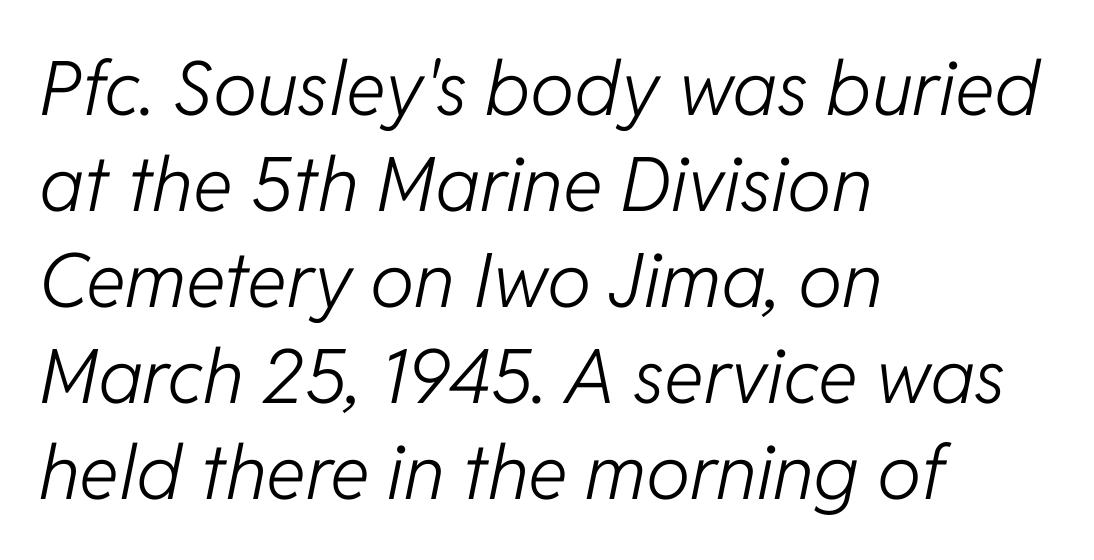
The image shows 75 px light type, italic (leaning right); set left-aligned, normal line spacing (1.28x), normal letter spacing, not underlined; low stroke contrast and a medium x-height.
